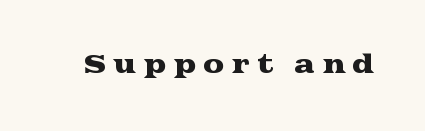
{"italic": "no", "underline": "no", "letter_spacing": "wide", "letter_spacing_em": 0.29, "glyph_px": 24}
